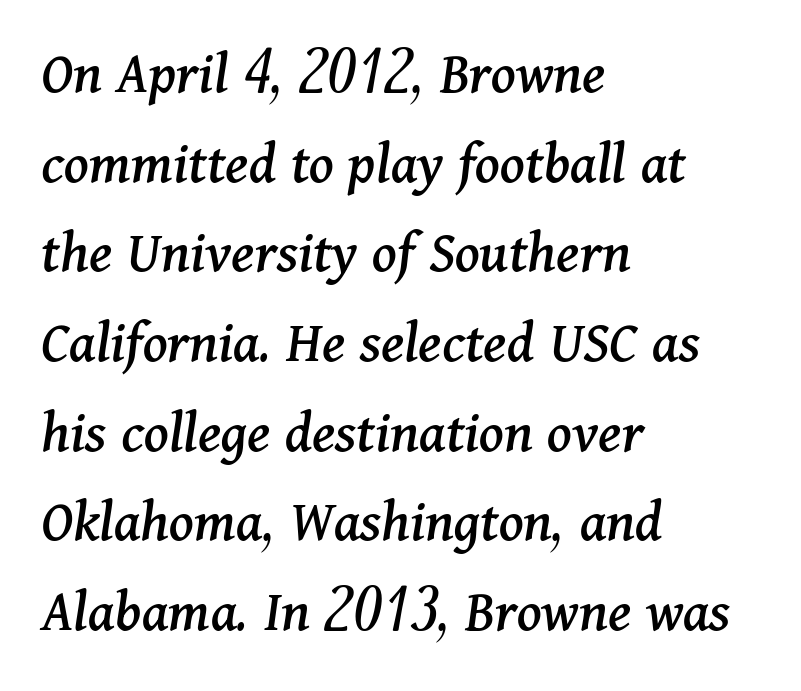
Q: Is the text italic (slanted)? A: Yes, it leans right by about 11 degrees.
Q: Is the typeface a serif or a sans-serif typeface? A: Serif.
Q: Is the text underlined? A: No.
Q: How is the paragraph aligned? A: Left-aligned.
Q: Is the spacing between letters normal or unusually wide? A: Normal.
Q: Is the spacing between lines tight, normal or loose? A: Normal.
Q: Width (condensed, normal, or wide)? A: Normal.
Q: Stroke contrast? A: Medium.
Q: x-height? A: Medium.
Q: Monospaced? A: No.
